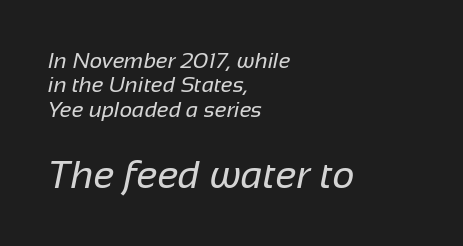
Two sizes are in play, and the larger belongs to the second block. Each letter keeps its own natural width here, so spacing adapts to shape. The rag falls on the right side of this text block. Unlike a traditional serif, this face leaves its strokes unadorned. Beneath every word, the page is bare. The leading is snug, giving the passage a crowded texture.
